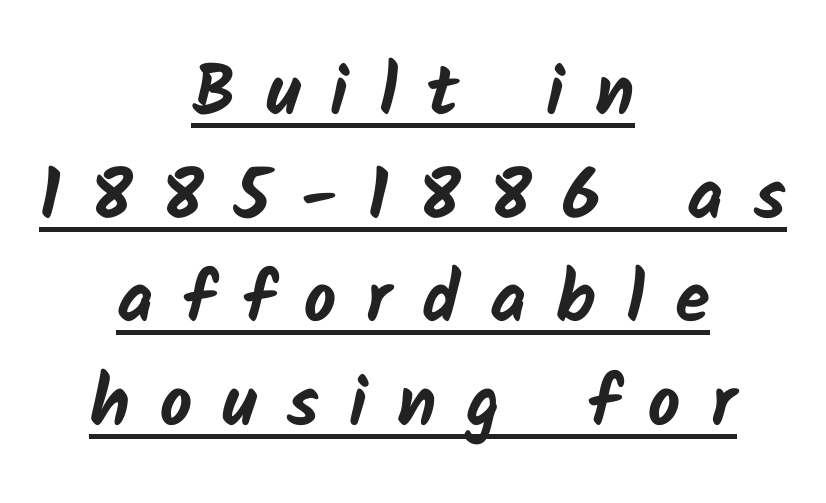
To sum up the face: it is a sans, with no serifs. Think of a printed novel: that variable character pitch is what you see here. Letter spacing: wide. Neither beginnings nor endings align; midpoints do.
